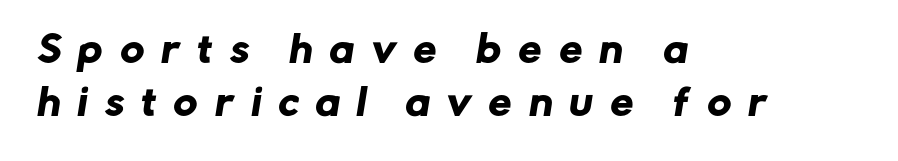
Underline: absent. Students, note that the glyphs here are deliberately spaced far apart. The rows are spaced the way most documents space them. The glyphs in this specimen are sans serif. The compositor pushed each line to the left boundary.
